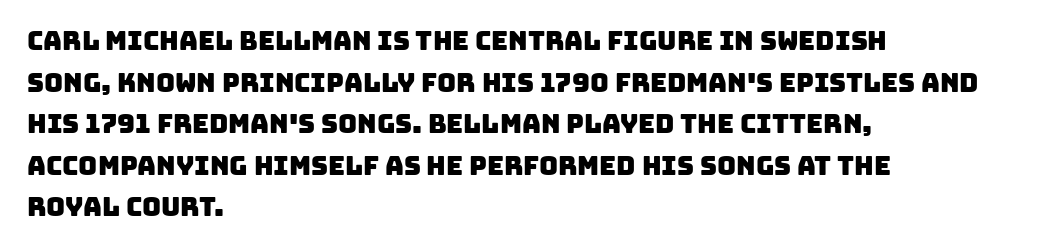
This rendering uses left alignment, leaving the right contour irregular. Summary of vertical rhythm: regular, with standard interline spacing. Quick note: underline off. Letter spacing: default.
